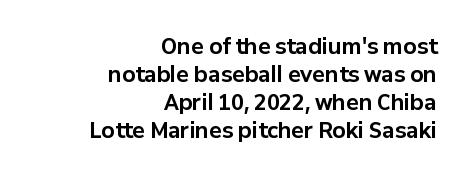
{"italic": "no", "bold": "yes", "underline": "no", "align": "right", "line_spacing": "normal", "line_spacing_ratio": 1.34, "letter_spacing": "normal", "letter_spacing_em": 0.0, "glyph_px": 21}
